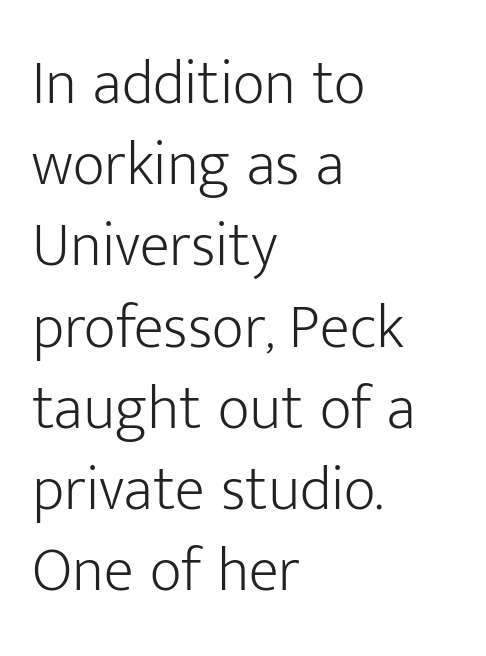
Beneath every word, the page is bare. These lines are rendered in a variable-pitch font. In terms of posture, this sample is upright. The letters sit at their default tracking, neither squeezed nor spread. Weight: in the light-to-regular range. Casual observation: everything's shoved over to the left.
